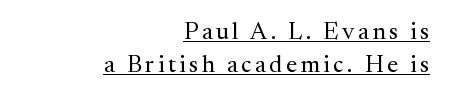
The letters look calm and open, with moderate or lighter stems. The letters stand upright; this is a roman face. The sample's only ornament is a line tracing under the words. Is the block centered? No — it sits flush against the right margin. Compared with typical paragraphs, the rows here are spaced about the same.
